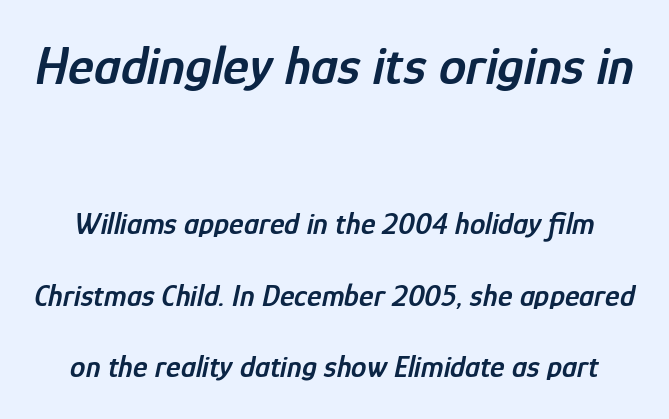
{"italic": "yes", "lean": "right", "slant_degrees": 12, "bold": "semi", "weight": "semibold", "width": "condensed", "stroke_contrast": "low", "x_height": "medium", "monospaced": "no", "underline": "no", "line_spacing": "loose", "line_spacing_ratio": 2.32, "letter_spacing": "normal", "letter_spacing_em": 0.0, "larger_block": "first", "size_ratio": 1.77, "glyph_px": 55}
